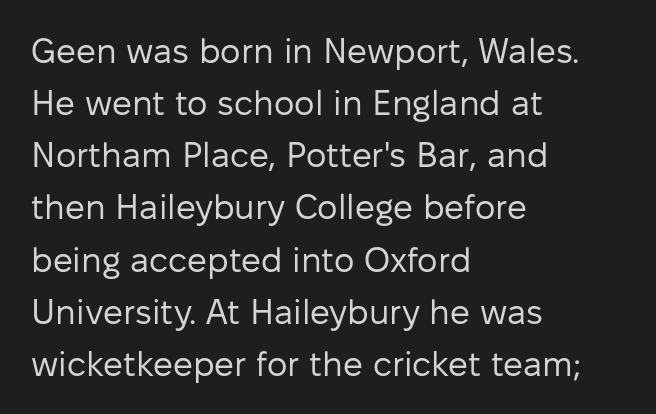
{"serif": "no", "italic": "no", "bold": "no", "weight": "regular", "width": "normal", "stroke_contrast": "low", "x_height": "medium", "monospaced": "no", "underline": "no", "align": "left", "line_spacing": "normal", "line_spacing_ratio": 1.49, "letter_spacing": "normal", "letter_spacing_em": 0.0, "glyph_px": 35}
